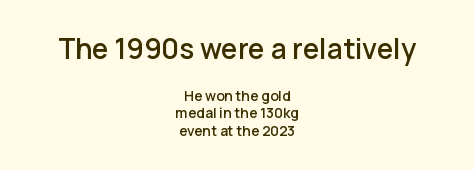
The string is rendered with underlining switched off. These lines are rendered in a variable-pitch font. The block sitting higher on the canvas is the one with enlarged characters. Do the letters lean? They stand straight. Teacher's note: observe the equal gaps on both sides — that is centered alignment. This rendering leaves character spacing at its baseline value.
